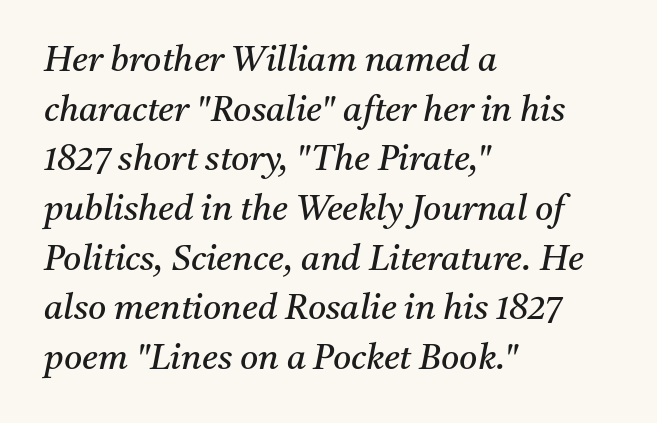
{"serif": "yes", "italic": "yes", "lean": "right", "slant_degrees": 11, "bold": "no", "weight": "regular", "width": "normal", "stroke_contrast": "medium", "x_height": "medium", "monospaced": "no", "underline": "no", "align": "left", "line_spacing": "normal", "line_spacing_ratio": 1.42, "letter_spacing": "normal", "letter_spacing_em": 0.0, "glyph_px": 35}
